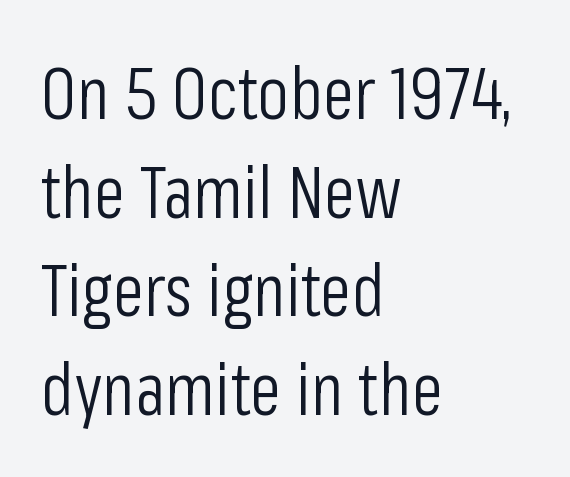
{"serif": "no", "italic": "no", "bold": "no", "weight": "light", "width": "condensed", "stroke_contrast": "low", "x_height": "medium", "monospaced": "no", "underline": "no", "align": "left", "line_spacing": "normal", "line_spacing_ratio": 1.37, "letter_spacing": "normal", "letter_spacing_em": 0.0, "glyph_px": 72}
